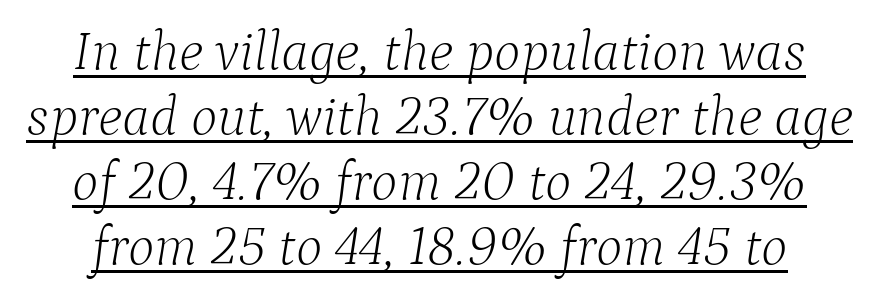
This is not heavy type; no bold has been used. Note the varied advance widths — an 'i' is clearly narrower than an 'm'. The type family on display is of the serif kind. A continuous stroke trails under the words, as in a hyperlink. There is no visible air inserted between adjacent glyphs.
